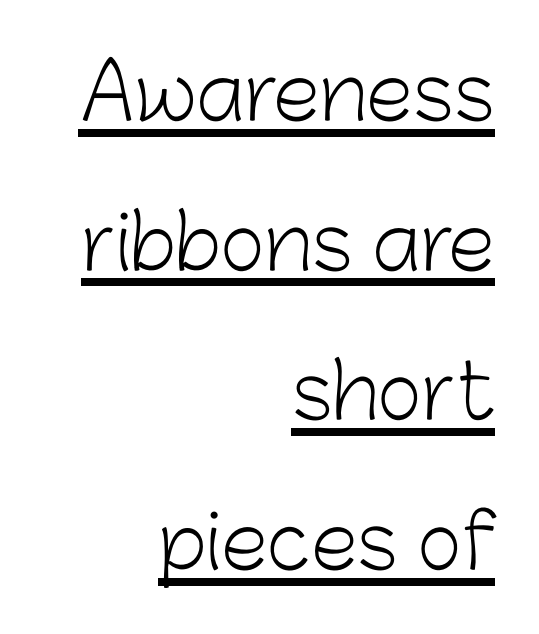
Q: Is the text bold? A: No.
Q: Is the text italic (slanted)? A: No, it is upright.
Q: Is the typeface a serif or a sans-serif typeface? A: Sans-serif.
Q: Is the text underlined? A: Yes.
Q: How is the paragraph aligned? A: Right-aligned.
Q: Is the spacing between letters normal or unusually wide? A: Normal.
Q: Is the spacing between lines tight, normal or loose? A: Loose.
Q: Width (condensed, normal, or wide)? A: Normal.
Q: Stroke contrast? A: Low.
Q: x-height? A: Medium.
Q: Monospaced? A: No.
